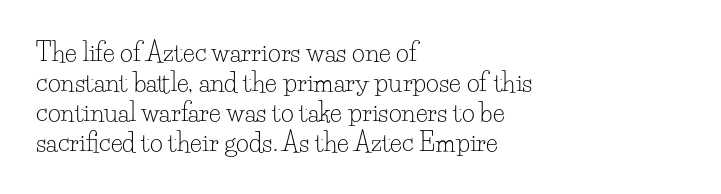
{"italic": "no", "bold": "no", "underline": "no", "align": "left", "line_spacing_ratio": 1.2, "letter_spacing": "normal", "letter_spacing_em": 0.0, "glyph_px": 25}
